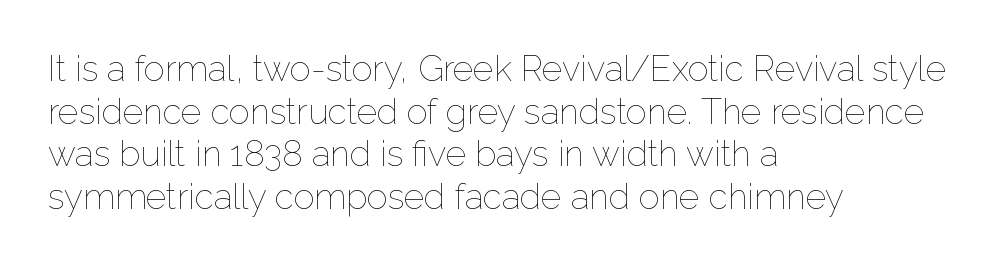
{"italic": "no", "bold": "no", "weight": "thin", "width": "normal", "stroke_contrast": "low", "x_height": "medium", "monospaced": "no", "underline": "no", "align": "left", "line_spacing_ratio": 1.22, "letter_spacing": "normal", "letter_spacing_em": 0.0, "glyph_px": 35}
